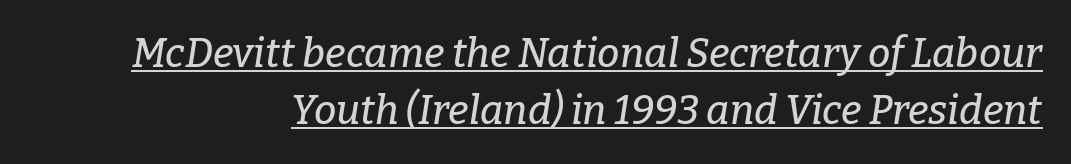
Q: Is the text italic (slanted)? A: Yes, it leans right by about 9 degrees.
Q: Is the typeface a serif or a sans-serif typeface? A: Serif.
Q: Is the text underlined? A: Yes.
Q: Is the spacing between letters normal or unusually wide? A: Normal.
Q: Is the spacing between lines tight, normal or loose? A: Normal.
Q: Width (condensed, normal, or wide)? A: Normal.
Q: Stroke contrast? A: Low.
Q: x-height? A: Medium.
Q: Monospaced? A: No.
